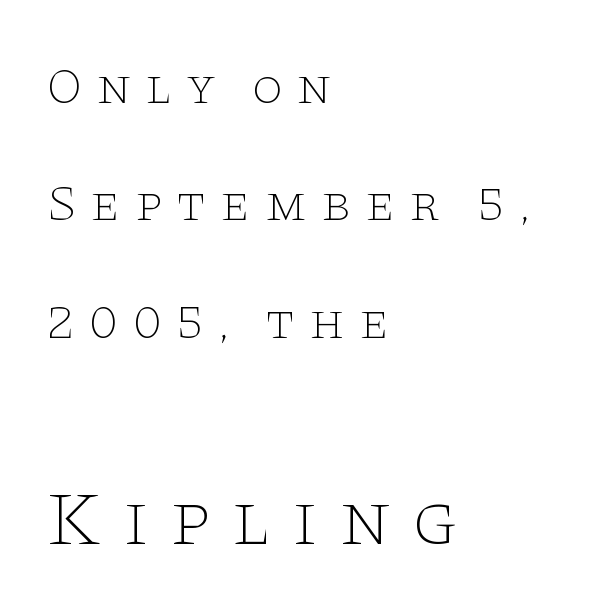
Q: Is the text bold? A: No.
Q: Is the text italic (slanted)? A: No, it is upright.
Q: Is the typeface a serif or a sans-serif typeface? A: Serif.
Q: Is the text underlined? A: No.
Q: How is the paragraph aligned? A: Left-aligned.
Q: Is the spacing between letters normal or unusually wide? A: Unusually wide.
Q: Is the spacing between lines tight, normal or loose? A: Loose.
Q: Which block of text is set in a larger size, the first (top) or the second (bottom)? A: The second (bottom) one.
Q: Width (condensed, normal, or wide)? A: Wide.
Q: Stroke contrast? A: Low.
Q: x-height? A: Large.
Q: Monospaced? A: No.
